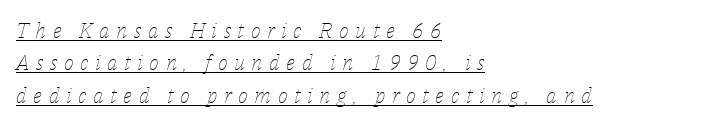
{"italic": "yes", "lean": "right", "slant_degrees": 14, "bold": "no", "underline": "yes", "align": "left", "line_spacing": "normal", "line_spacing_ratio": 1.54, "letter_spacing": "wide", "letter_spacing_em": 0.31, "glyph_px": 21}
